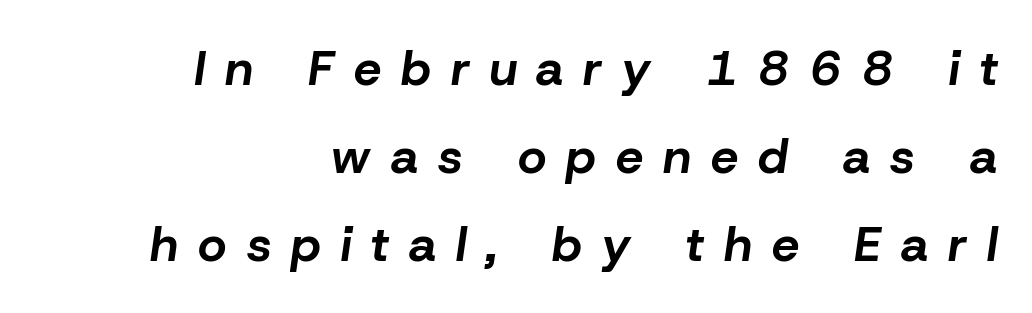
{"italic": "yes", "lean": "right", "slant_degrees": 8, "bold": "yes", "weight": "bold", "width": "normal", "stroke_contrast": "low", "x_height": "medium", "monospaced": "no", "underline": "no", "align": "right", "line_spacing_ratio": 1.8, "letter_spacing": "wide", "letter_spacing_em": 0.41, "glyph_px": 49}
